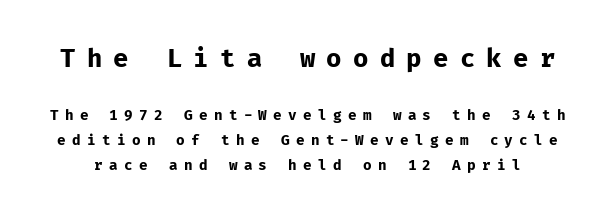
The letters in the upper block stand taller than those in the block below. A bare baseline throughout the passage. The rendering inserts visible extra space after every character. In terms of weight, the rendering is a true, heavy bold. Upright lettering throughout.
